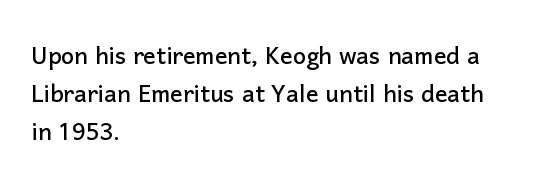
Q: Is the text italic (slanted)? A: No, it is upright.
Q: Is the typeface a serif or a sans-serif typeface? A: Sans-serif.
Q: Is the text underlined? A: No.
Q: How is the paragraph aligned? A: Left-aligned.
Q: Is the spacing between letters normal or unusually wide? A: Normal.
Q: Width (condensed, normal, or wide)? A: Normal.
Q: Stroke contrast? A: Low.
Q: x-height? A: Medium.
Q: Monospaced? A: No.
